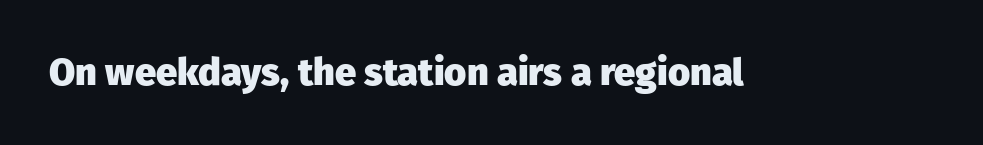
{"serif": "no", "italic": "no", "bold": "yes", "weight": "heavy", "width": "normal", "stroke_contrast": "low", "x_height": "medium", "monospaced": "no", "underline": "no", "letter_spacing": "normal", "letter_spacing_em": 0.0, "glyph_px": 38}
